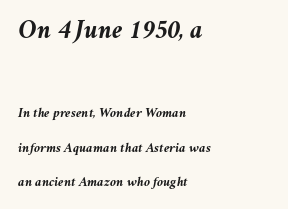
Q: Is the text bold? A: Yes.
Q: Is the text italic (slanted)? A: Yes, it leans right by about 11 degrees.
Q: Is the text underlined? A: No.
Q: How is the paragraph aligned? A: Left-aligned.
Q: Is the spacing between letters normal or unusually wide? A: Normal.
Q: Is the spacing between lines tight, normal or loose? A: Loose.
Q: Which block of text is set in a larger size, the first (top) or the second (bottom)? A: The first (top) one.
